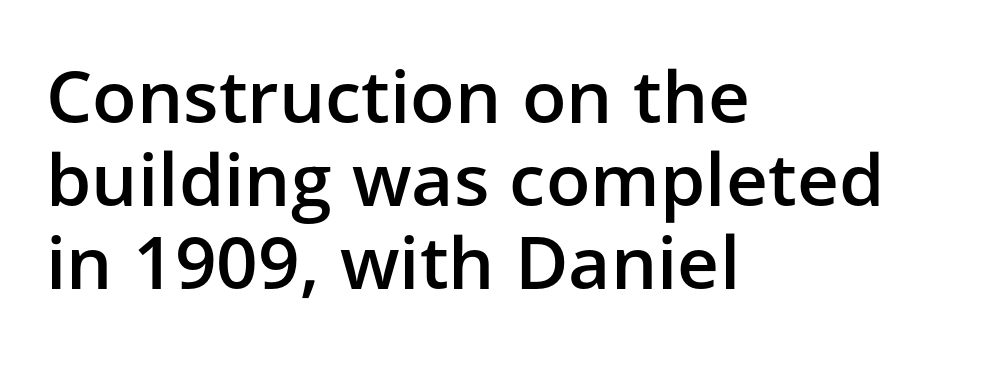
The image shows 73 px semibold sans-serif type, upright; set left-aligned, tight line spacing (1.14x), normal letter spacing, not underlined; low stroke contrast and a medium x-height.
